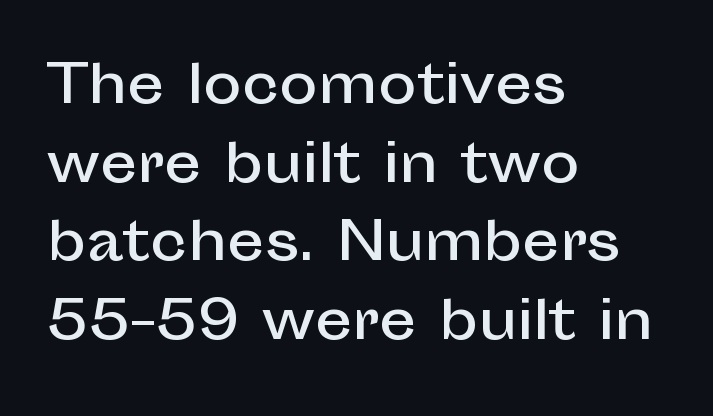
The image shows 52 px sans-serif type, upright; set left-aligned, normal line spacing (1.51x), normal letter spacing, not underlined; low stroke contrast and a medium x-height.
